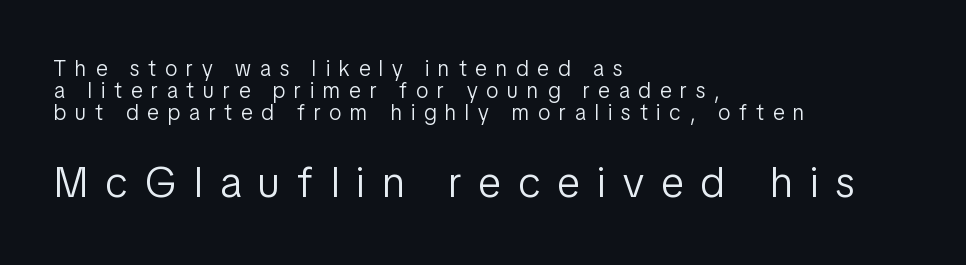
Posture: vertical. Observe the wide spacing: letters keep a clear distance from each other. This is sans-serif lettering, the kind often seen on screens and signage. Casual observation: everything's shoved over to the left. Proportional: the letters do not fall into vertical columns. The letters look calm and open, with moderate or lighter stems.
